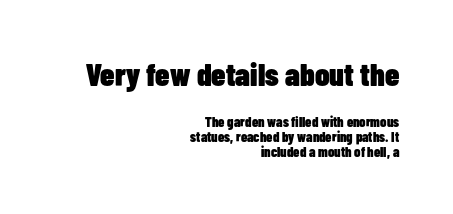
{"serif": "no", "italic": "no", "bold": "yes", "weight": "heavy", "width": "condensed", "stroke_contrast": "low", "x_height": "medium", "monospaced": "no", "underline": "no", "align": "right", "line_spacing": "tight", "line_spacing_ratio": 1.05, "letter_spacing": "normal", "letter_spacing_em": 0.0, "larger_block": "first", "size_ratio": 2.29, "glyph_px": 32}
